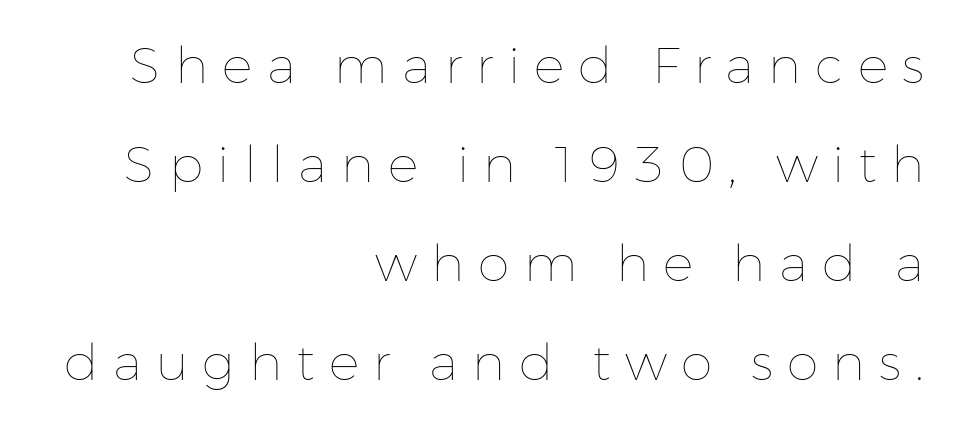
{"italic": "no", "bold": "no", "weight": "thin", "width": "normal", "stroke_contrast": "low", "x_height": "medium", "monospaced": "no", "underline": "no", "align": "right", "line_spacing": "loose", "line_spacing_ratio": 1.94, "letter_spacing": "wide", "letter_spacing_em": 0.28, "glyph_px": 51}
